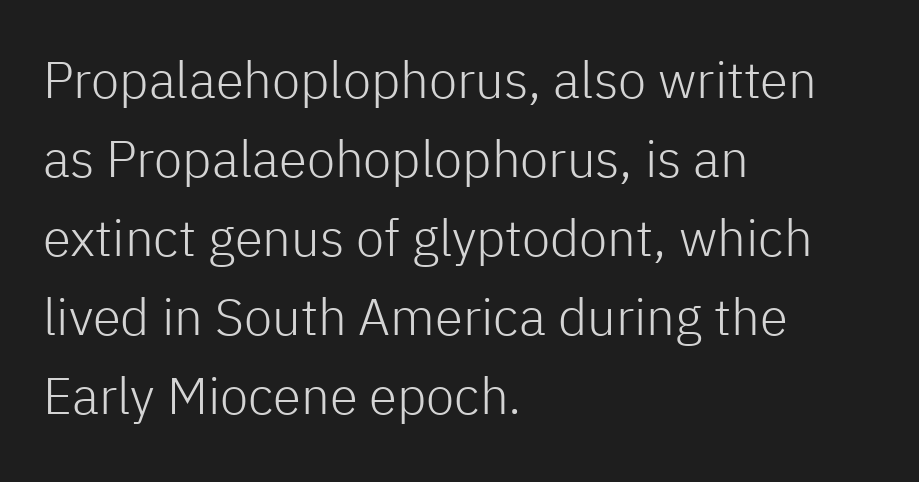
The letters advance in unequal steps, a hallmark of proportional type. Evenly set lines give the paragraph a standard silhouette. To sum up the face: it is a sans, with no serifs. Any mark beneath the type? The region is blank. The typesetter chose a ragged-right arrangement here. In terms of posture, this sample is upright.
